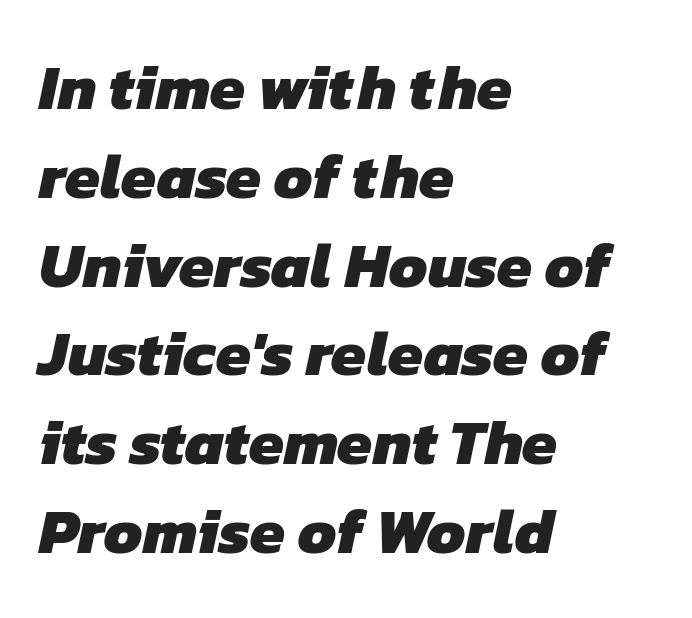
Q: Is the text bold? A: Yes.
Q: Is the typeface a serif or a sans-serif typeface? A: Sans-serif.
Q: Is the text underlined? A: No.
Q: How is the paragraph aligned? A: Left-aligned.
Q: Is the spacing between letters normal or unusually wide? A: Normal.
Q: Is the spacing between lines tight, normal or loose? A: Normal.
Q: Width (condensed, normal, or wide)? A: Normal.
Q: Stroke contrast? A: Low.
Q: x-height? A: Medium.
Q: Monospaced? A: No.
